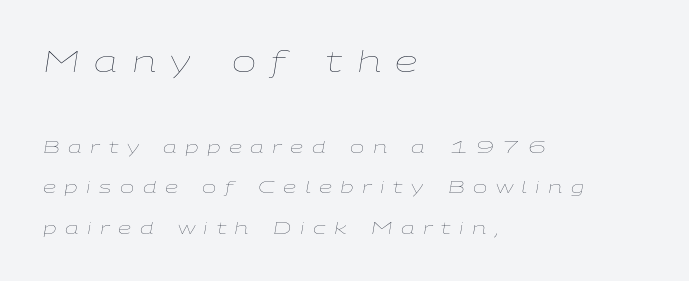
The face used here is rendered with a markedly widened letterfit. Vertical stems look standard width or narrower in stroke. The vertical gap from one line to the next is large. The face used here is proportionally spaced, like ordinary book or web type.
